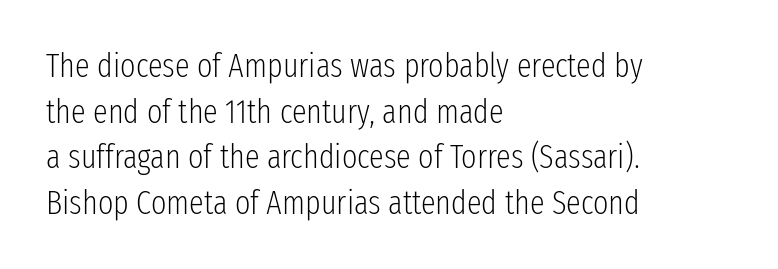
{"serif": "no", "italic": "no", "bold": "no", "weight": "light", "width": "condensed", "stroke_contrast": "low", "x_height": "medium", "monospaced": "no", "underline": "no", "align": "left", "line_spacing": "normal", "line_spacing_ratio": 1.38, "letter_spacing": "normal", "letter_spacing_em": 0.0, "glyph_px": 33}
